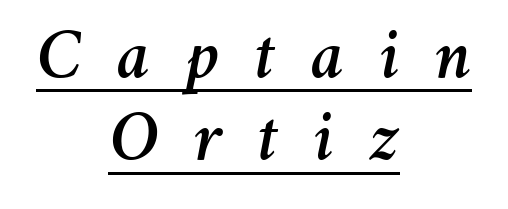
Reading down the block, each line starts at a different indent, mirrored at its end. The face used here has a pronounced slope to its letters. Honestly, the underline is the first thing you notice here. Students, observe: this is what under-led, compact text looks like.
